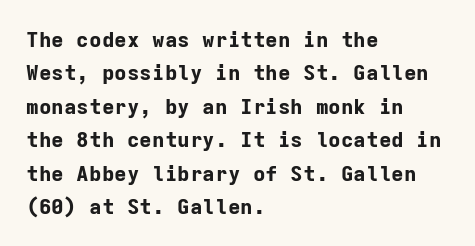
The lines sit at an ordinary, default distance from one another. Bare-footed words on every line. The rendering uses a bold face; every stroke is thick and dark. Posture: upright roman.
